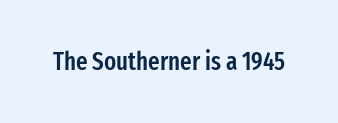
Q: Is the text bold? A: Semi-bold.
Q: Is the text italic (slanted)? A: No, it is upright.
Q: Is the text underlined? A: No.
Q: Is the spacing between letters normal or unusually wide? A: Normal.
